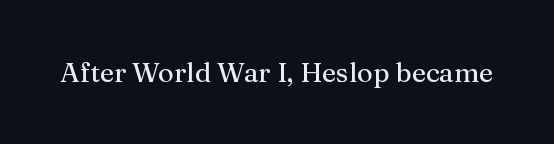
This rendering leaves character spacing at its baseline value. Has an underline been added? It has not. No italicization has been applied; the sample stays upright.
